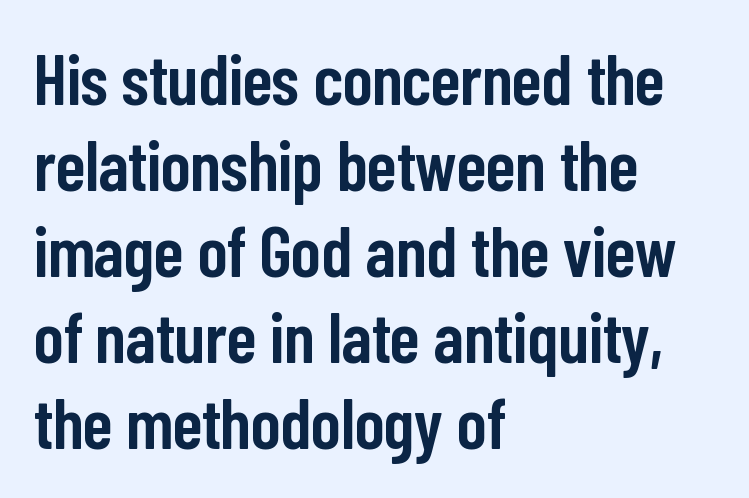
{"serif": "no", "italic": "no", "bold": "semi", "weight": "semibold", "width": "condensed", "stroke_contrast": "low", "x_height": "medium", "monospaced": "no", "underline": "no", "align": "left", "line_spacing_ratio": 1.21, "letter_spacing": "normal", "letter_spacing_em": 0.0, "glyph_px": 71}
